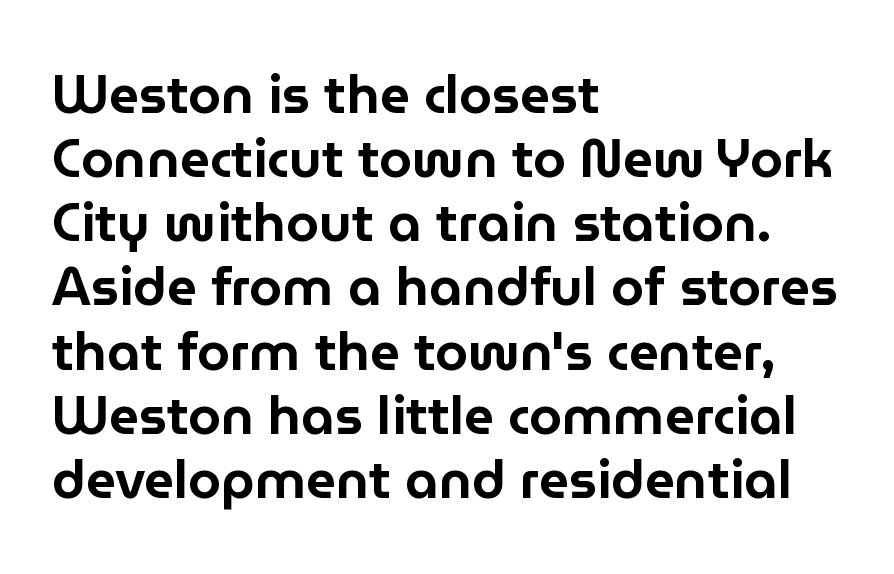
{"serif": "no", "italic": "no", "width": "normal", "stroke_contrast": "low", "x_height": "medium", "monospaced": "no", "underline": "no", "align": "left", "line_spacing_ratio": 1.21, "letter_spacing": "normal", "letter_spacing_em": 0.0, "glyph_px": 53}
